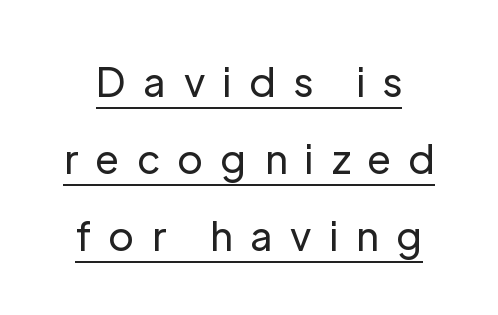
Q: Is the text bold? A: No.
Q: Is the text italic (slanted)? A: No, it is upright.
Q: Is the typeface a serif or a sans-serif typeface? A: Sans-serif.
Q: Is the text underlined? A: Yes.
Q: Is the spacing between letters normal or unusually wide? A: Unusually wide.
Q: Is the spacing between lines tight, normal or loose? A: Loose.
Q: Width (condensed, normal, or wide)? A: Normal.
Q: Stroke contrast? A: Low.
Q: x-height? A: Medium.
Q: Monospaced? A: No.
